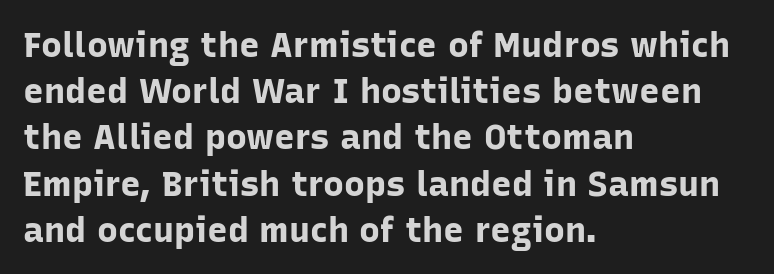
Q: Is the text bold? A: Yes.
Q: Is the text italic (slanted)? A: No, it is upright.
Q: Is the typeface a serif or a sans-serif typeface? A: Sans-serif.
Q: Is the text underlined? A: No.
Q: How is the paragraph aligned? A: Left-aligned.
Q: Is the spacing between letters normal or unusually wide? A: Normal.
Q: Is the spacing between lines tight, normal or loose? A: Normal.
Q: Width (condensed, normal, or wide)? A: Normal.
Q: Stroke contrast? A: Low.
Q: x-height? A: Medium.
Q: Monospaced? A: No.
